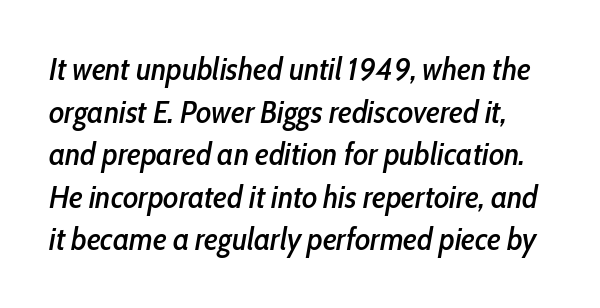
A typesetter would mark this as italic. Proportional: the letters do not fall into vertical columns. Does the leading feel generous? No, just average. Characters follow at the spacing the type designer built in.
